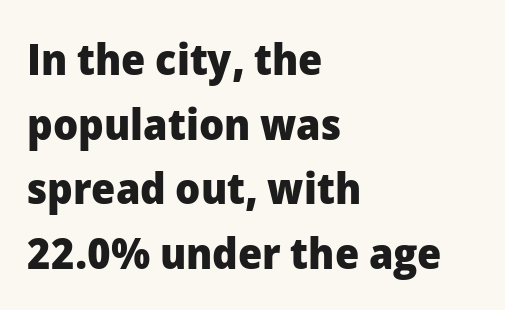
The image shows 44 px heavy sans-serif type, upright; set left-aligned, normal line spacing (1.47x), normal letter spacing, not underlined; low stroke contrast and a medium x-height.
